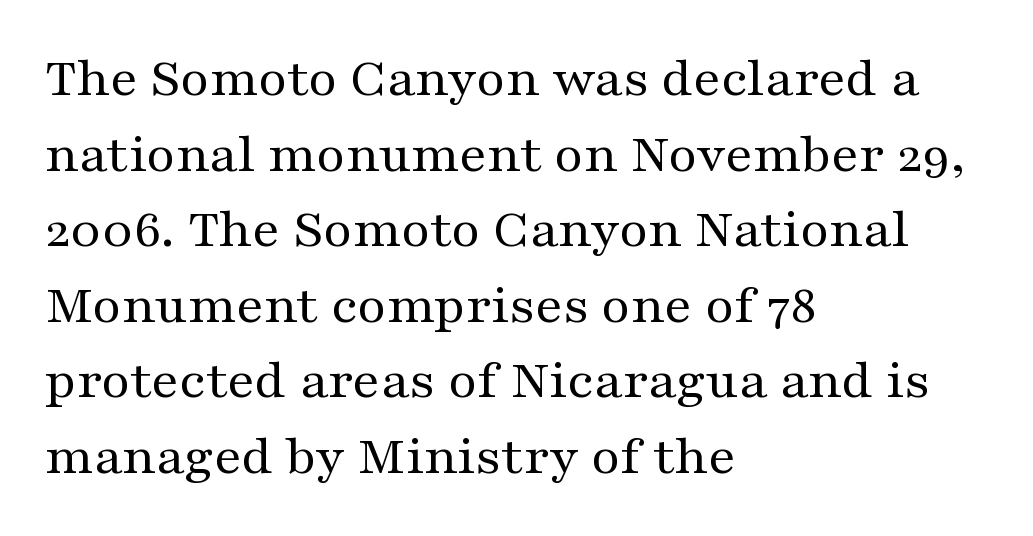
Q: Is the text bold? A: No.
Q: Is the text italic (slanted)? A: No, it is upright.
Q: Is the typeface a serif or a sans-serif typeface? A: Serif.
Q: Is the text underlined? A: No.
Q: How is the paragraph aligned? A: Left-aligned.
Q: Is the spacing between letters normal or unusually wide? A: Normal.
Q: Is the spacing between lines tight, normal or loose? A: Normal.
Q: Width (condensed, normal, or wide)? A: Wide.
Q: Stroke contrast? A: Medium.
Q: x-height? A: Medium.
Q: Monospaced? A: No.
